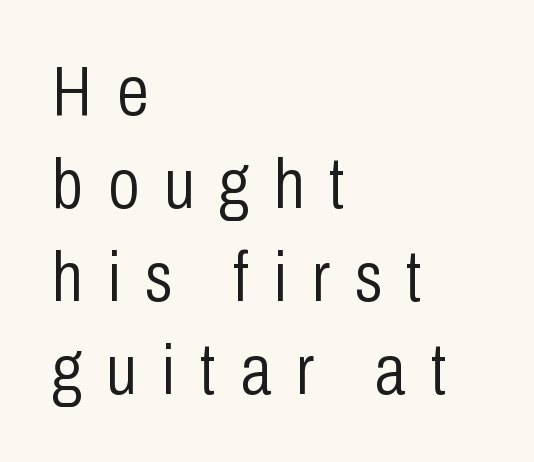
{"serif": "no", "italic": "no", "bold": "no", "weight": "light", "width": "condensed", "stroke_contrast": "low", "x_height": "medium", "monospaced": "no", "underline": "no", "align": "left", "line_spacing": "normal", "line_spacing_ratio": 1.31, "letter_spacing": "wide", "letter_spacing_em": 0.35, "glyph_px": 71}
